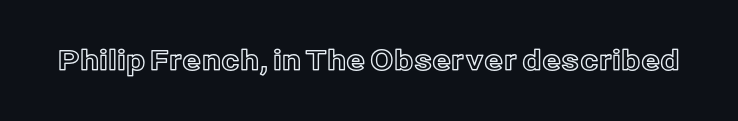
The image shows 28 px text type, upright; set normal letter spacing, not underlined; a medium x-height.
